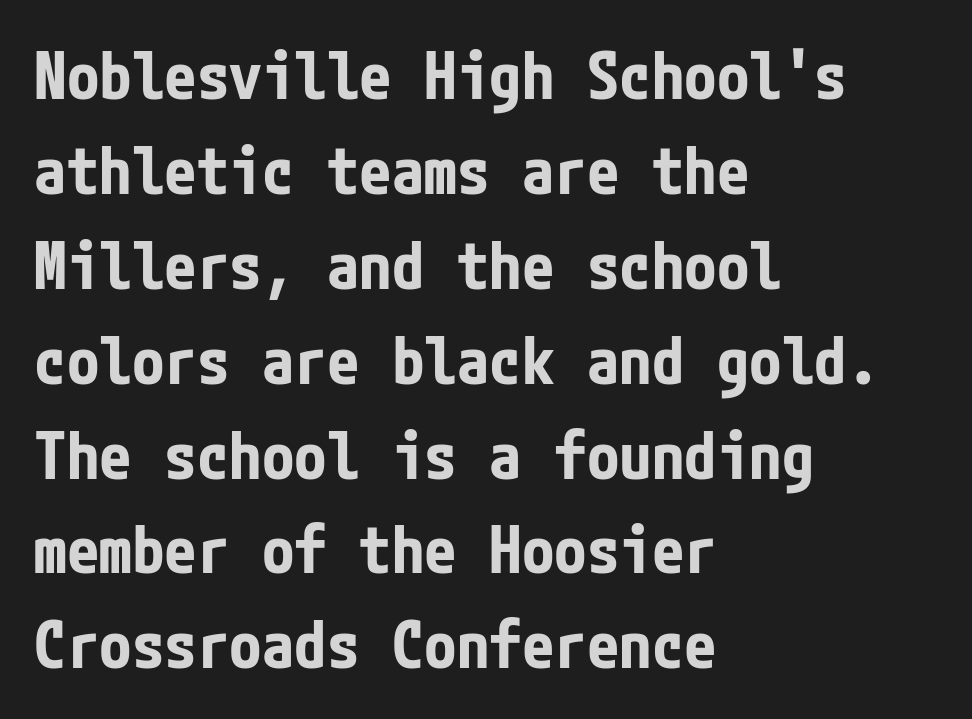
The image shows 65 px bold, condensed sans-serif type, upright; set left-aligned, normal line spacing (1.46x), normal letter spacing, not underlined; low stroke contrast and a medium x-height.
